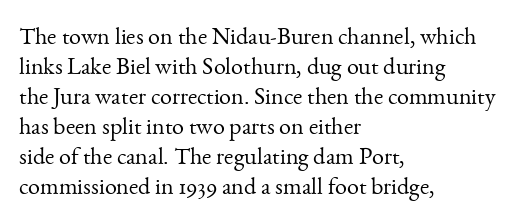
{"italic": "no", "bold": "no", "underline": "no", "align": "left", "line_spacing": "normal", "line_spacing_ratio": 1.25, "letter_spacing": "normal", "letter_spacing_em": 0.0, "glyph_px": 24}
